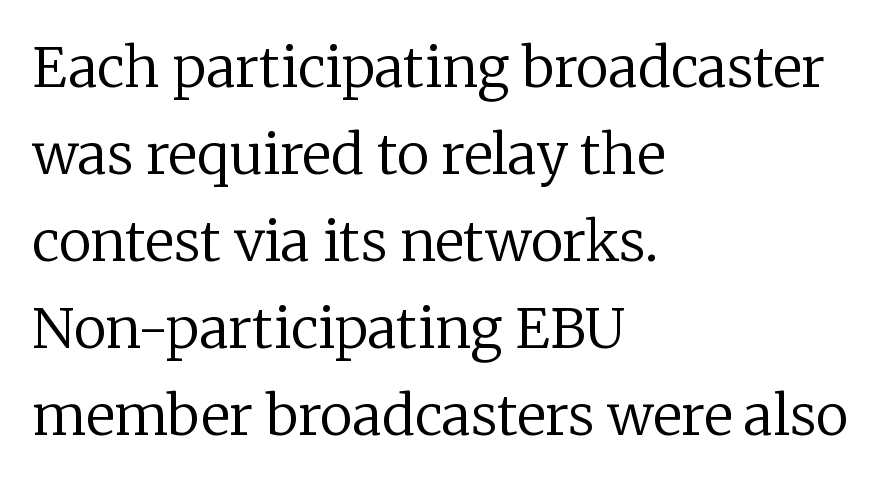
{"serif": "yes", "italic": "no", "bold": "no", "weight": "regular", "width": "normal", "stroke_contrast": "low", "x_height": "medium", "monospaced": "no", "underline": "no", "align": "left", "line_spacing": "normal", "line_spacing_ratio": 1.58, "letter_spacing": "normal", "letter_spacing_em": 0.0, "glyph_px": 55}
